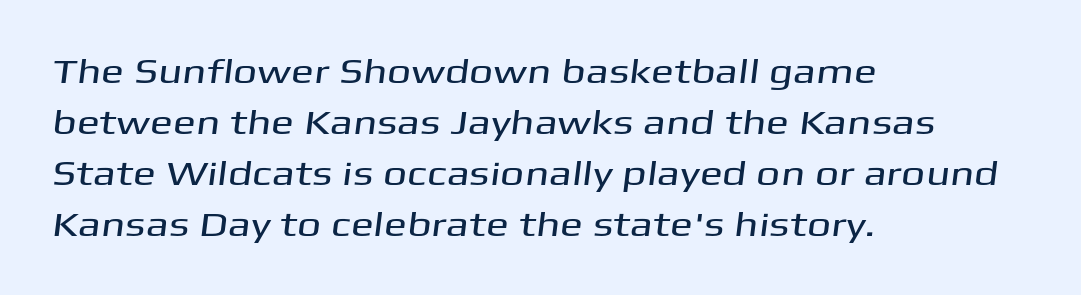
{"serif": "no", "width": "wide", "stroke_contrast": "medium", "x_height": "medium", "monospaced": "no", "underline": "no", "align": "left", "line_spacing": "normal", "line_spacing_ratio": 1.5, "letter_spacing": "normal", "letter_spacing_em": 0.0, "glyph_px": 34}
